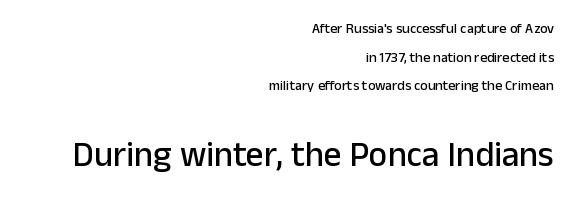
The image shows 35 px sans-serif type, upright; set right-aligned, loose line spacing (2.04x), normal letter spacing, not underlined; the second (bottom) block is 2.5x larger; low stroke contrast and a medium x-height.
